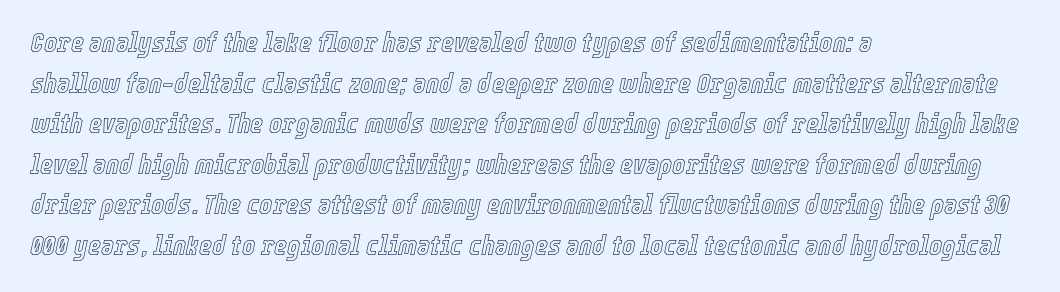
{"italic": "yes", "lean": "right", "slant_degrees": 12, "width": "condensed", "x_height": "medium", "monospaced": "no", "underline": "no", "align": "left", "line_spacing": "normal", "line_spacing_ratio": 1.45, "letter_spacing": "normal", "letter_spacing_em": 0.0, "glyph_px": 28}
